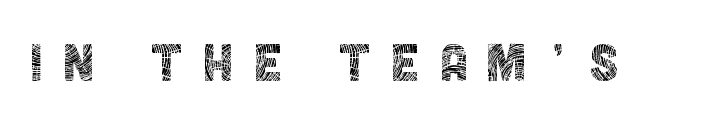
Q: Is the text bold? A: No.
Q: Is the text italic (slanted)? A: No, it is upright.
Q: Is the typeface a serif or a sans-serif typeface? A: Sans-serif.
Q: Is the text underlined? A: No.
Q: Is the spacing between letters normal or unusually wide? A: Unusually wide.
Q: Width (condensed, normal, or wide)? A: Condensed.
Q: x-height? A: Large.
Q: Monospaced? A: No.
